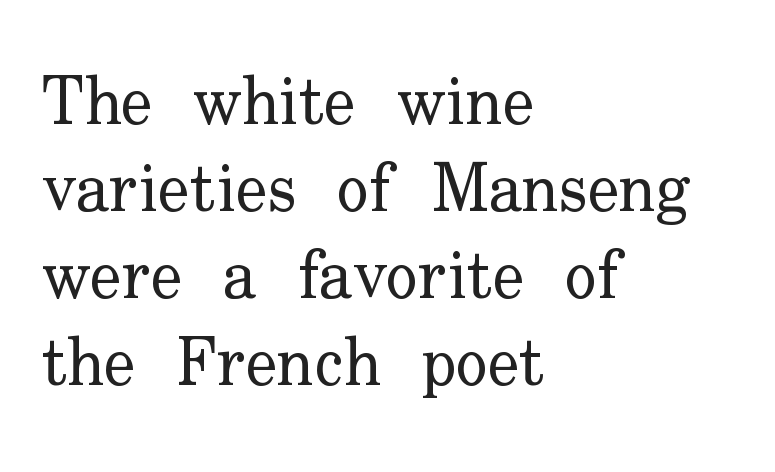
The compositor pushed each line to the left boundary. How are the letters spaced? Ordinarily, with no added tracking. Horizontal bands of white between lines are of average thickness. Descenders hang freely into open space. The type family on display is of the serif kind.
